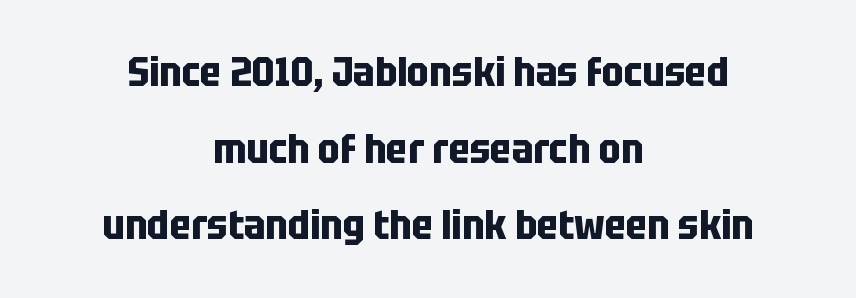
Every character sits straight up, as roman type does. Observe the absence of serifs on each vertical stroke in this sample. Summary of weight: heavy, a full bold. Clear beneath every line of the passage. Short note: letters normally spaced. In CSS terms this would be text-align: center.
